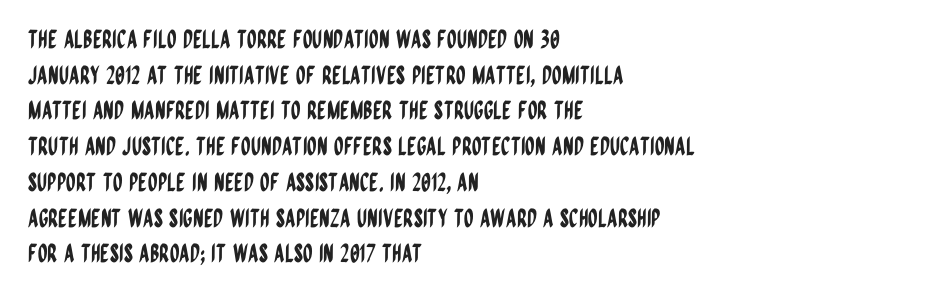
Glyph-to-glyph distance matches everyday printed text. The baseline area is clear. These lines are set flush left with a ragged right edge. Designer's note — italics off, roman on. The rendering uses a moderate line-height, typical for paragraphs.
